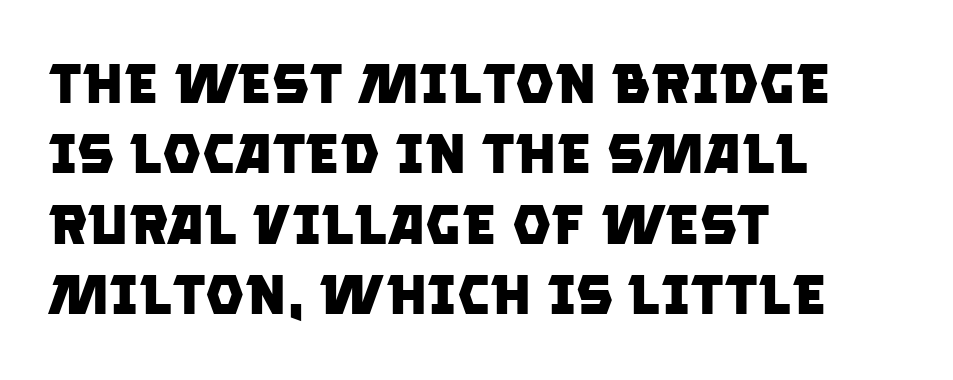
This sample has the flowing, uneven cadence of proportional lettering. This block has exactly the height ordinary leading produces. Is the block centered? No — it sits flush against the left margin. The typeface chosen for these lines omits serifs.
